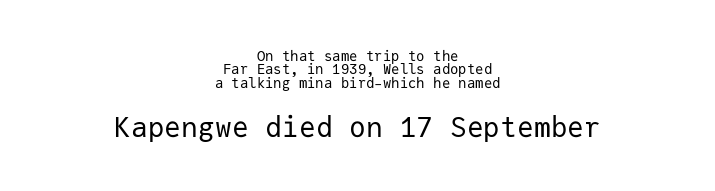
The image shows 28 px regular-weight sans-serif type, upright, monospaced; set centered, tight line spacing (0.96x), normal letter spacing, not underlined; the second (bottom) block is 2.0x larger; low stroke contrast and a medium x-height.
